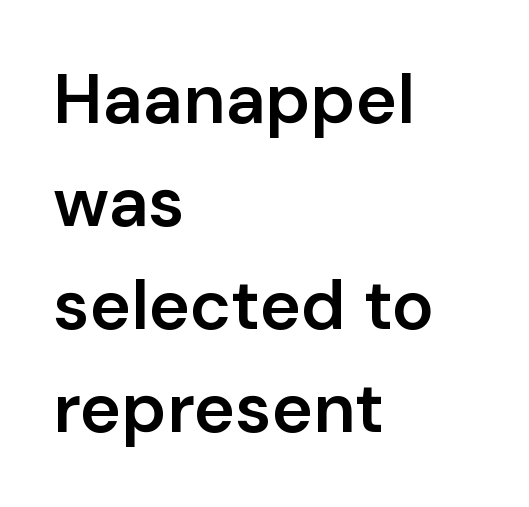
Are there feet on the stems? There aren't — it's a sans. These words are printed semibold, heavier than regular yet not bold. Spacing verdict: proportional, widths tailored to each character. Quick note: interline space is typical.
